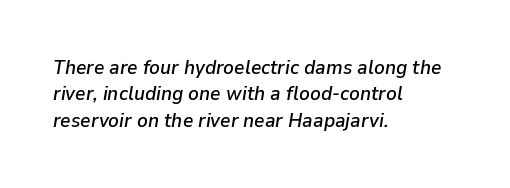
{"italic": "yes", "lean": "right", "slant_degrees": 9, "underline": "no", "align": "left", "line_spacing": "normal", "line_spacing_ratio": 1.32, "letter_spacing": "normal", "letter_spacing_em": 0.0, "glyph_px": 20}
